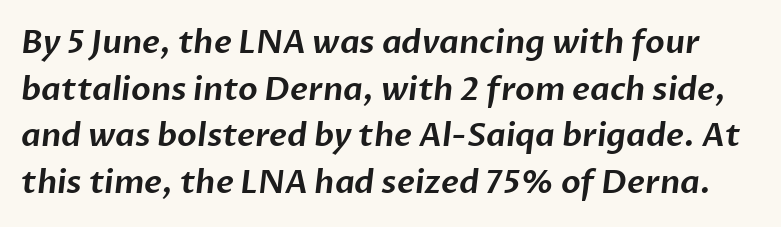
{"serif": "no", "width": "normal", "stroke_contrast": "low", "x_height": "medium", "monospaced": "no", "underline": "no", "line_spacing": "normal", "line_spacing_ratio": 1.46, "letter_spacing": "normal", "letter_spacing_em": 0.0, "glyph_px": 32}
